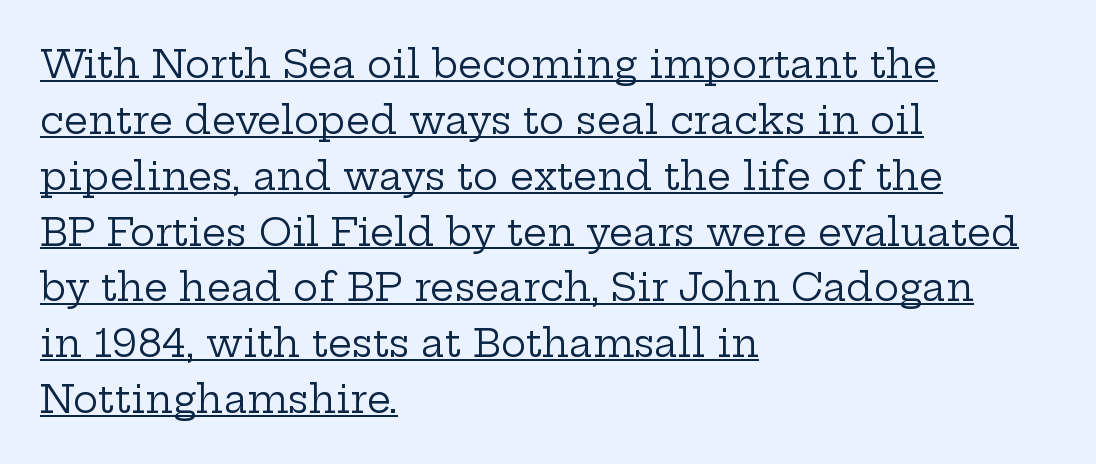
{"serif": "yes", "italic": "no", "bold": "no", "weight": "regular", "width": "wide", "stroke_contrast": "low", "x_height": "medium", "monospaced": "no", "underline": "yes", "align": "left", "line_spacing": "normal", "line_spacing_ratio": 1.47, "letter_spacing": "normal", "letter_spacing_em": 0.0, "glyph_px": 38}
